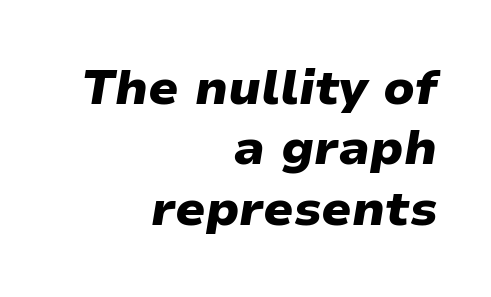
The image shows 49 px heavy type, italic (leaning right); set right-aligned, line spacing 1.23x, normal letter spacing, not underlined; low stroke contrast and a medium x-height.
